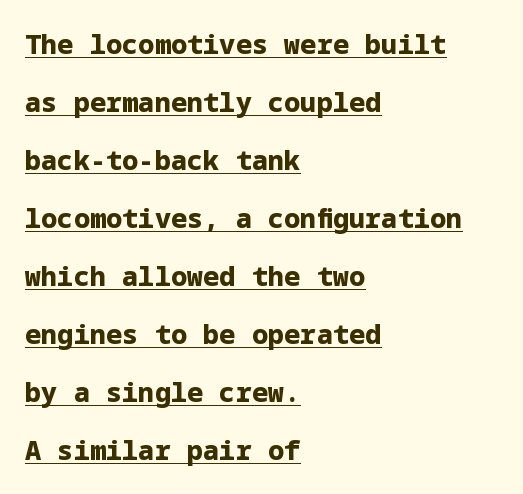
Q: Is the text bold? A: Yes.
Q: Is the text italic (slanted)? A: No, it is upright.
Q: Is the text underlined? A: Yes.
Q: How is the paragraph aligned? A: Left-aligned.
Q: Is the spacing between letters normal or unusually wide? A: Normal.
Q: Is the spacing between lines tight, normal or loose? A: Loose.
